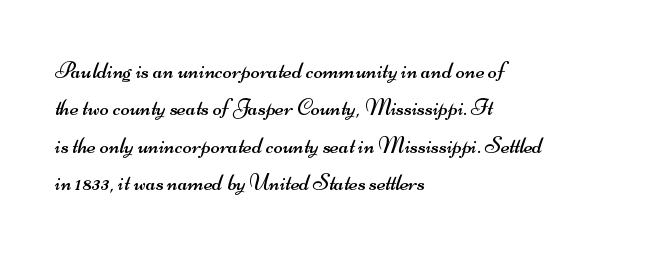
The image shows 24 px text type; set left-aligned, normal line spacing (1.56x), normal letter spacing, not underlined.
